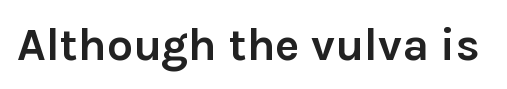
These lines are composed in type without serifs. The passage shown is typed in a proportional face where columns would drift. Observe the ordinary spacing: letters are neighbours, not strangers. Nope, not italic — everything's standing straight. What weight is shown? A full bold with thick strokes. The glyphs are unaccompanied by any horizontal stroke below them.
